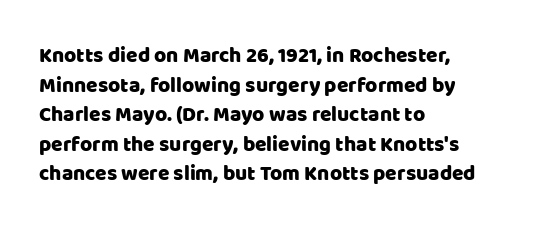
The image shows 21 px text type, upright; set left-aligned, normal line spacing (1.41x), normal letter spacing, not underlined.
